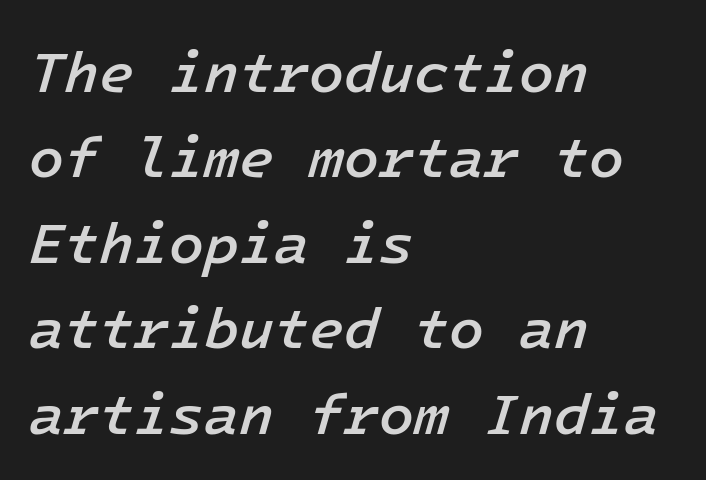
The vertical gap from one line to the next is medium. This is the in-between weight designers call semibold or demi. Letters rest on an invisible, unmarked baseline. Honestly, the letter spacing is just normal — you wouldn't notice it. Does the copy run flush right? No — it runs flush left.
